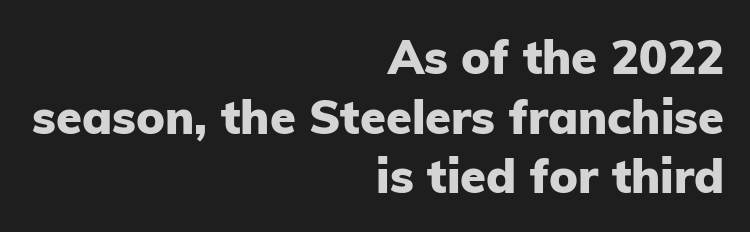
{"serif": "no", "italic": "no", "bold": "yes", "weight": "heavy", "width": "normal", "stroke_contrast": "low", "x_height": "medium", "monospaced": "no", "underline": "no", "align": "right", "line_spacing": "normal", "line_spacing_ratio": 1.27, "letter_spacing": "normal", "letter_spacing_em": 0.0, "glyph_px": 47}
